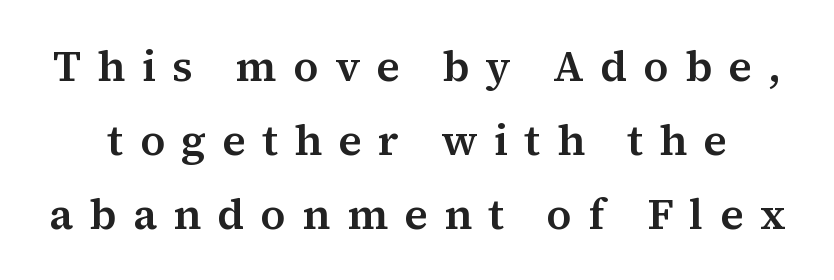
Q: Is the text italic (slanted)? A: No, it is upright.
Q: Is the typeface a serif or a sans-serif typeface? A: Serif.
Q: Is the text underlined? A: No.
Q: Is the spacing between letters normal or unusually wide? A: Unusually wide.
Q: Width (condensed, normal, or wide)? A: Normal.
Q: Stroke contrast? A: Medium.
Q: x-height? A: Medium.
Q: Monospaced? A: No.
